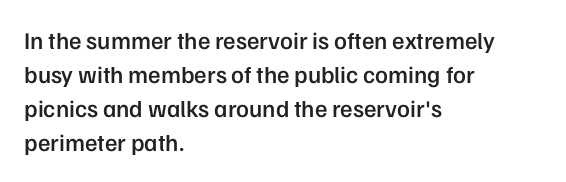
Q: Is the text bold? A: Semi-bold.
Q: Is the text italic (slanted)? A: No, it is upright.
Q: Is the text underlined? A: No.
Q: How is the paragraph aligned? A: Left-aligned.
Q: Is the spacing between letters normal or unusually wide? A: Normal.
Q: Is the spacing between lines tight, normal or loose? A: Normal.
